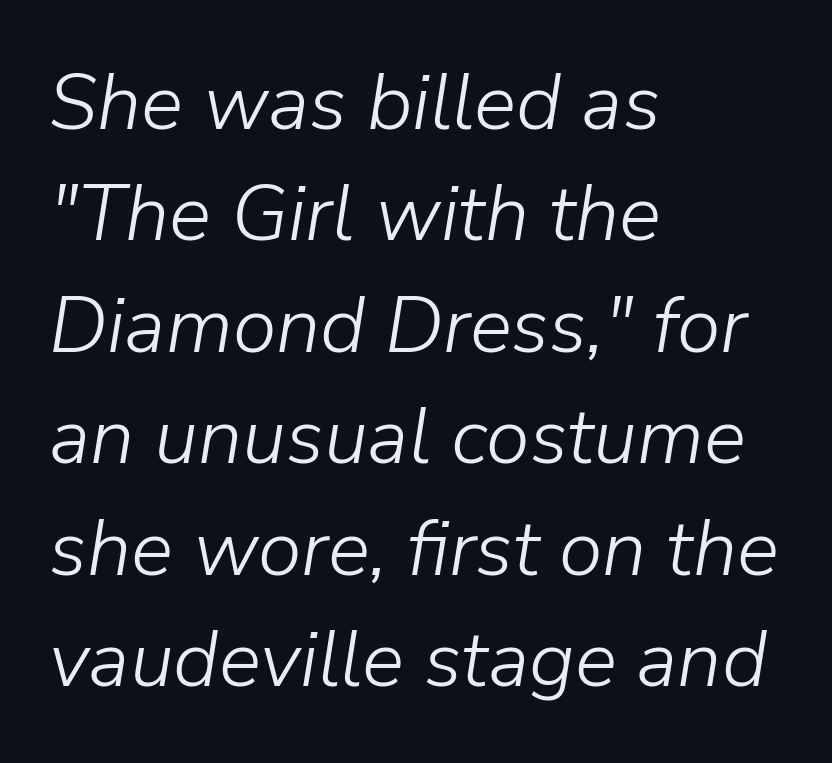
Q: Is the text bold? A: No.
Q: Is the text italic (slanted)? A: Yes, it leans right by about 9 degrees.
Q: Is the text underlined? A: No.
Q: How is the paragraph aligned? A: Left-aligned.
Q: Is the spacing between letters normal or unusually wide? A: Normal.
Q: Is the spacing between lines tight, normal or loose? A: Normal.
Q: Width (condensed, normal, or wide)? A: Normal.
Q: Stroke contrast? A: Low.
Q: x-height? A: Medium.
Q: Monospaced? A: No.
